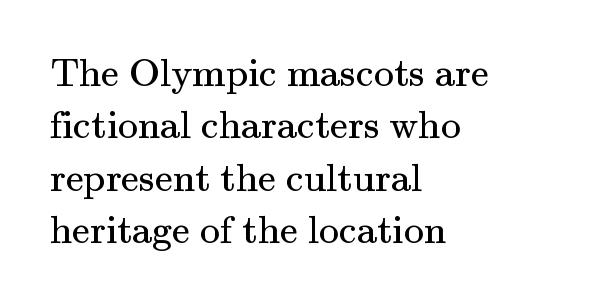
{"serif": "yes", "italic": "no", "bold": "no", "weight": "regular", "width": "normal", "stroke_contrast": "medium", "x_height": "small", "monospaced": "no", "underline": "no", "align": "left", "line_spacing": "normal", "line_spacing_ratio": 1.31, "letter_spacing": "normal", "letter_spacing_em": 0.0, "glyph_px": 40}
